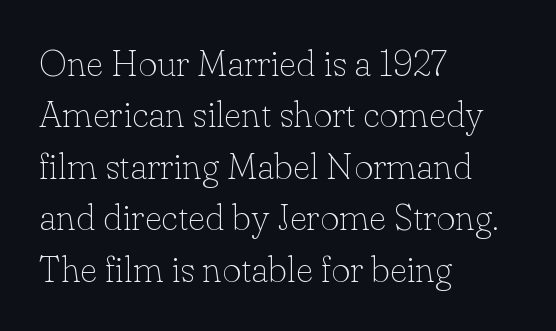
{"serif": "yes", "italic": "no", "bold": "no", "weight": "thin", "width": "normal", "stroke_contrast": "low", "x_height": "small", "monospaced": "no", "underline": "no", "align": "left", "line_spacing": "normal", "line_spacing_ratio": 1.39, "letter_spacing": "normal", "letter_spacing_em": 0.0, "glyph_px": 37}
